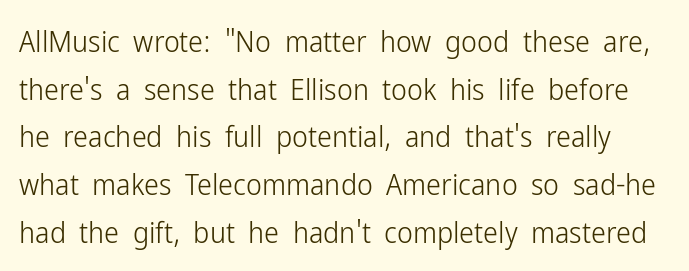
The passage shown is typed in a proportional face where columns would drift. Vertically, the passage feels balanced, rows spaced as you'd expect. There is no visible air inserted between adjacent glyphs. This sample uses an upright cut, with every glyph sitting square on the baseline.
